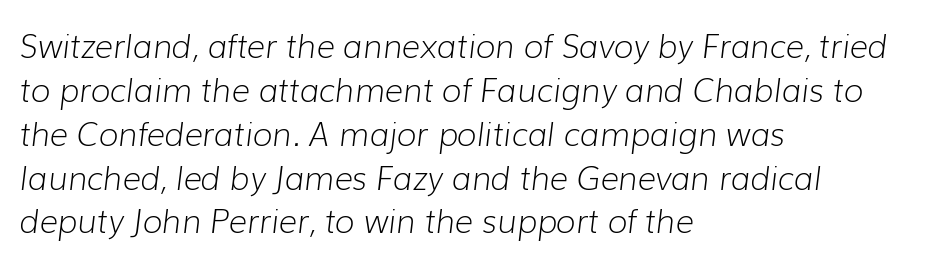
{"italic": "yes", "lean": "right", "slant_degrees": 7, "bold": "no", "weight": "light", "width": "normal", "stroke_contrast": "low", "x_height": "medium", "monospaced": "no", "underline": "no", "align": "left", "line_spacing": "normal", "line_spacing_ratio": 1.37, "letter_spacing": "normal", "letter_spacing_em": 0.0, "glyph_px": 32}
